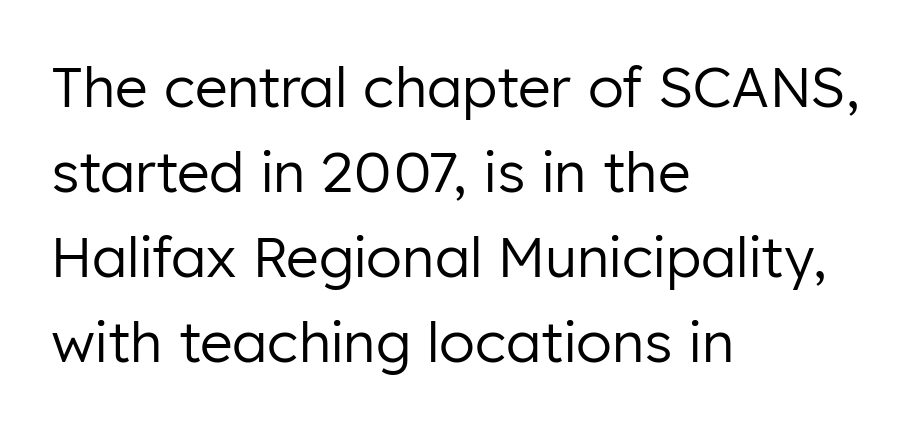
{"serif": "no", "italic": "no", "bold": "no", "weight": "regular", "width": "normal", "stroke_contrast": "low", "x_height": "medium", "monospaced": "no", "underline": "no", "align": "left", "line_spacing": "normal", "line_spacing_ratio": 1.52, "letter_spacing": "normal", "letter_spacing_em": 0.0, "glyph_px": 56}
